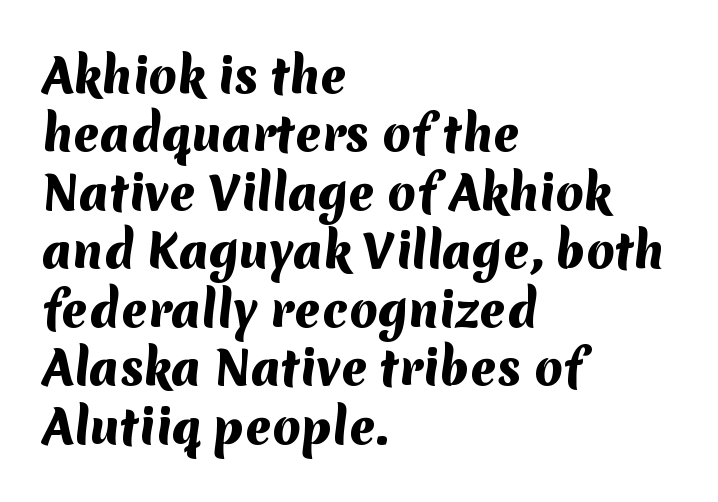
The image shows 46 px heavy sans-serif type; set left-aligned, normal line spacing (1.27x), normal letter spacing, not underlined; medium stroke contrast and a medium x-height.
